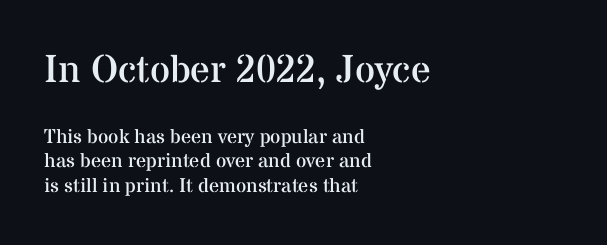
Q: Is the text bold? A: No.
Q: Is the text italic (slanted)? A: No, it is upright.
Q: Is the typeface a serif or a sans-serif typeface? A: Serif.
Q: Is the text underlined? A: No.
Q: How is the paragraph aligned? A: Left-aligned.
Q: Is the spacing between letters normal or unusually wide? A: Normal.
Q: Which block of text is set in a larger size, the first (top) or the second (bottom)? A: The first (top) one.
Q: Width (condensed, normal, or wide)? A: Normal.
Q: Stroke contrast? A: Medium.
Q: x-height? A: Medium.
Q: Monospaced? A: No.
